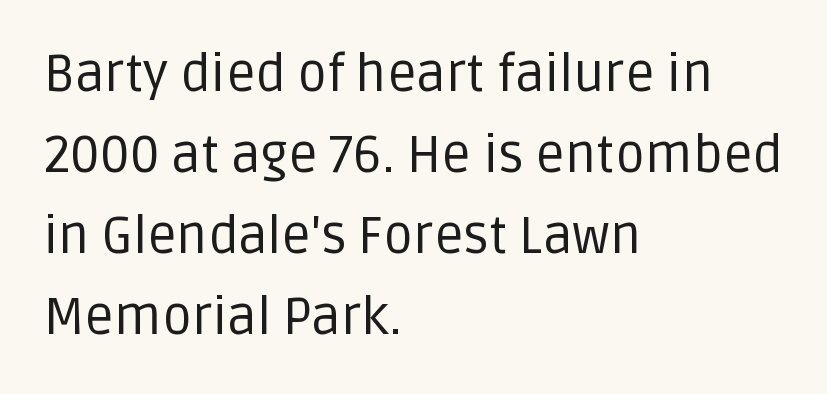
{"serif": "no", "italic": "no", "bold": "no", "weight": "regular", "width": "normal", "stroke_contrast": "low", "x_height": "large", "monospaced": "no", "underline": "no", "align": "left", "line_spacing": "normal", "line_spacing_ratio": 1.56, "letter_spacing": "normal", "letter_spacing_em": 0.0, "glyph_px": 52}
